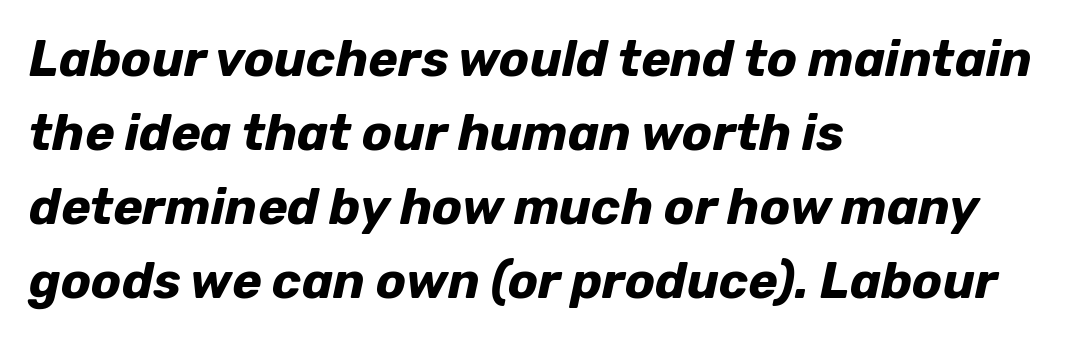
The image shows 50 px bold type, italic (leaning right); set left-aligned, normal line spacing (1.48x), normal letter spacing, not underlined; low stroke contrast and a medium x-height.
